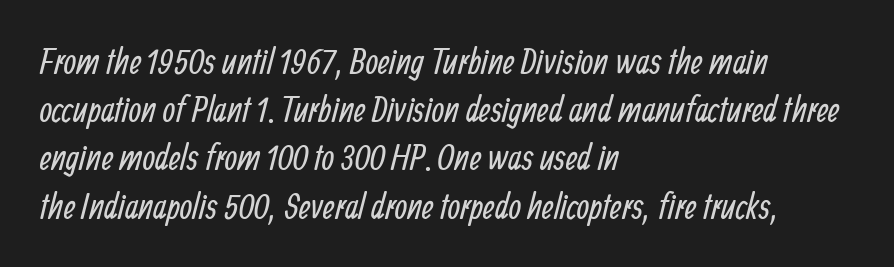
These lines keep a tight, regular rhythm from letter to letter. One glance says typical: line gaps are just what's usual. Quick note: underline off. This sample is left-justified, so line endings fall wherever the words run out. No feet cap the strokes, marking this as sans-serif type.
